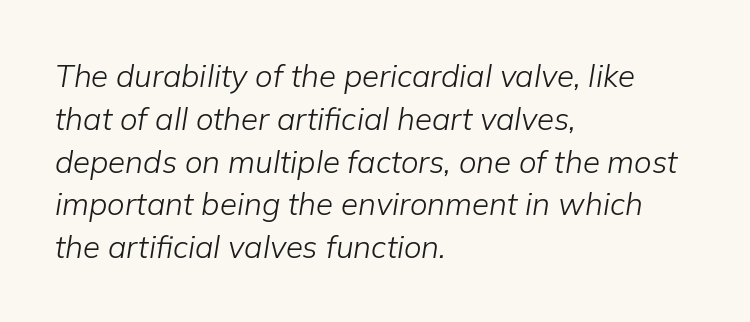
{"italic": "yes", "lean": "right", "slant_degrees": 9, "bold": "no", "weight": "light", "width": "normal", "stroke_contrast": "low", "x_height": "medium", "monospaced": "no", "underline": "no", "align": "left", "line_spacing": "normal", "line_spacing_ratio": 1.38, "letter_spacing": "normal", "letter_spacing_em": 0.0, "glyph_px": 31}
